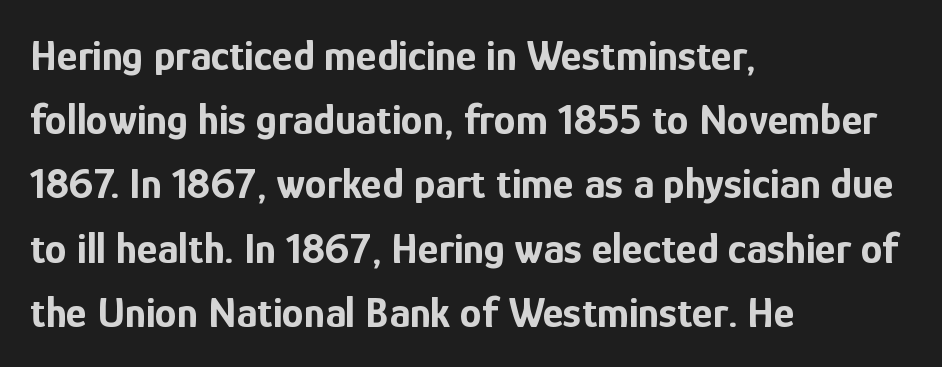
Has an underline been added? It has not. I'd call this a sans setting — the letters go barefoot. A classic flush-left, rag-right setting is used for this passage. You could not count columns in this text — the font is proportionally spaced. The type is set solid horizontally, with unmodified tracking.
